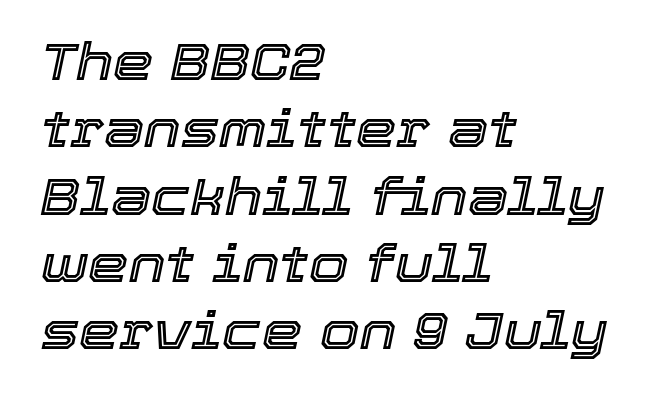
Compared with a centered layout, this one pins lines to the left instead. Compared with typical paragraphs, the rows here are spaced about the same. The words here are not underlined. There is no visible air inserted between adjacent glyphs.
